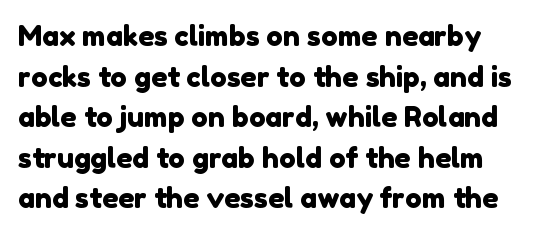
Q: Is the typeface a serif or a sans-serif typeface? A: Sans-serif.
Q: Is the text underlined? A: No.
Q: How is the paragraph aligned? A: Left-aligned.
Q: Is the spacing between letters normal or unusually wide? A: Normal.
Q: Is the spacing between lines tight, normal or loose? A: Normal.
Q: Width (condensed, normal, or wide)? A: Normal.
Q: Stroke contrast? A: Low.
Q: x-height? A: Medium.
Q: Monospaced? A: No.
